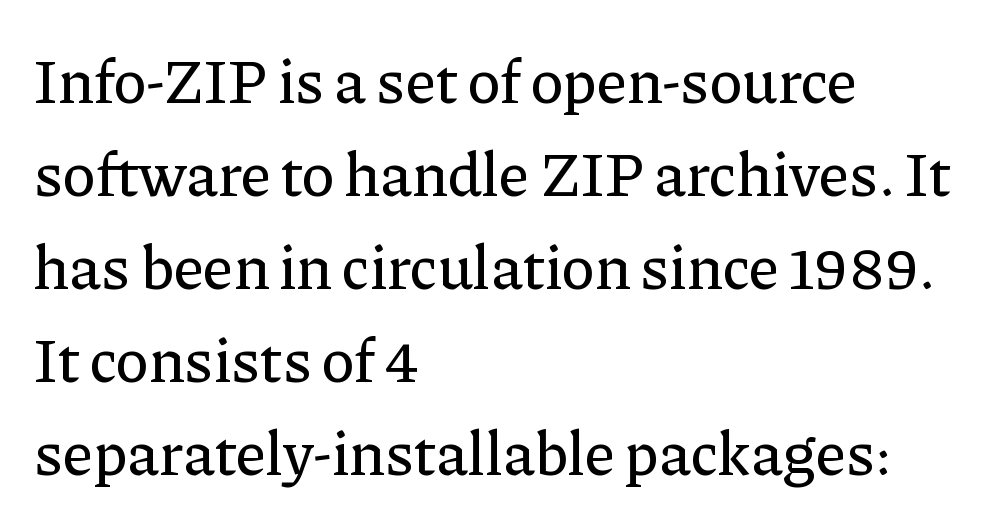
{"serif": "yes", "italic": "no", "width": "normal", "stroke_contrast": "low", "x_height": "medium", "monospaced": "no", "underline": "no", "align": "left", "line_spacing": "normal", "line_spacing_ratio": 1.5, "letter_spacing": "normal", "letter_spacing_em": 0.0, "glyph_px": 62}
